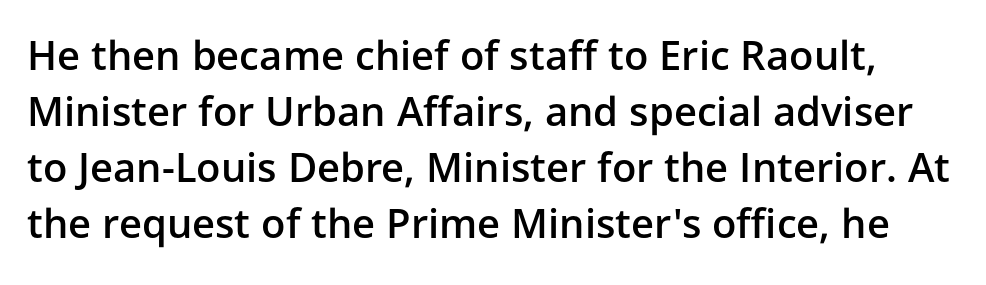
Q: Is the text bold? A: Semi-bold.
Q: Is the text italic (slanted)? A: No, it is upright.
Q: Is the typeface a serif or a sans-serif typeface? A: Sans-serif.
Q: Is the text underlined? A: No.
Q: Is the spacing between letters normal or unusually wide? A: Normal.
Q: Is the spacing between lines tight, normal or loose? A: Normal.
Q: Width (condensed, normal, or wide)? A: Normal.
Q: Stroke contrast? A: Low.
Q: x-height? A: Medium.
Q: Monospaced? A: No.
